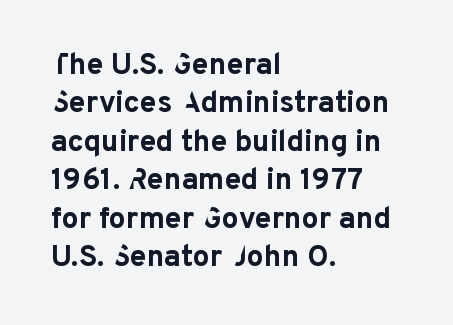
The image shows 30 px bold sans-serif type, upright; set left-aligned, normal line spacing (1.28x), normal letter spacing, not underlined; low stroke contrast and a medium x-height.
